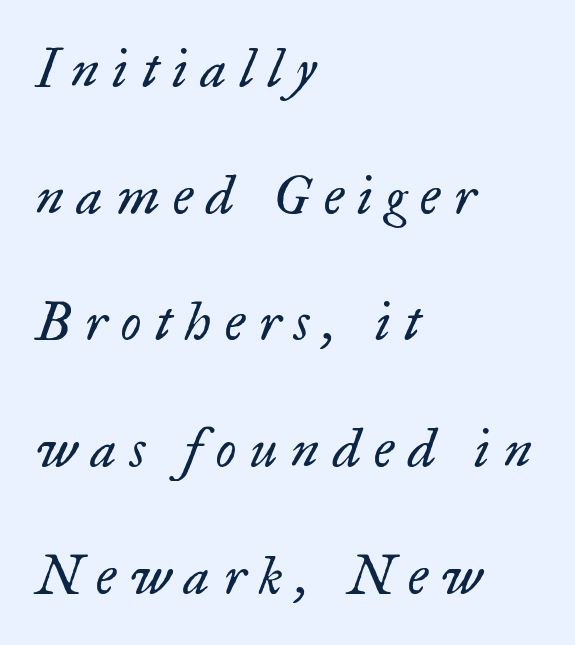
The image shows 53 px regular-weight serif type, italic (leaning right); set left-aligned, loose line spacing (2.39x), unusually wide letter spacing (+0.26 em), not underlined; low stroke contrast and a small x-height.
